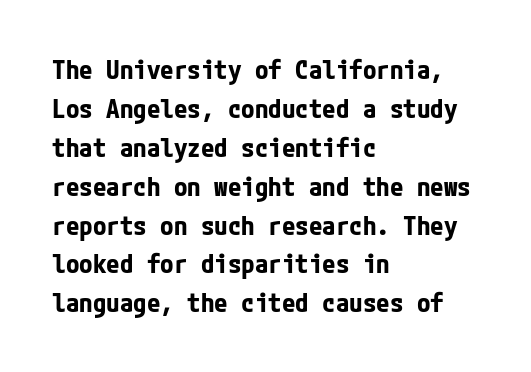
The image shows 27 px bold type, upright; set left-aligned, normal line spacing (1.44x), normal letter spacing, not underlined.
